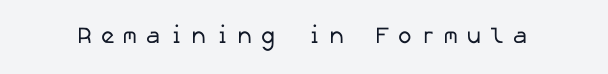
{"bold": "no", "underline": "no", "letter_spacing": "wide", "letter_spacing_em": 0.33, "glyph_px": 23}
